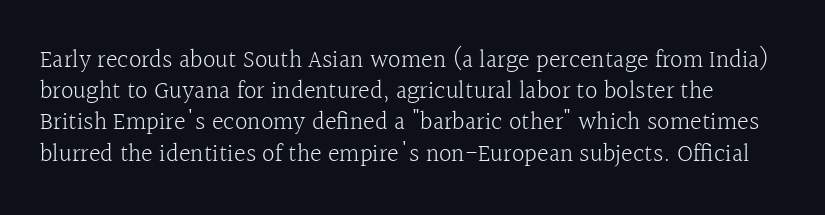
The image shows 25 px text type, upright; set normal line spacing (1.25x), normal letter spacing, not underlined.
